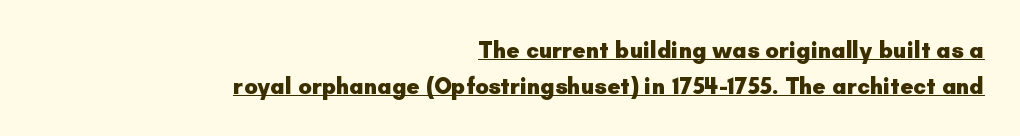
Q: Is the text bold? A: Yes.
Q: Is the text italic (slanted)? A: No, it is upright.
Q: Is the text underlined? A: Yes.
Q: How is the paragraph aligned? A: Right-aligned.
Q: Is the spacing between letters normal or unusually wide? A: Normal.
Q: Is the spacing between lines tight, normal or loose? A: Normal.
